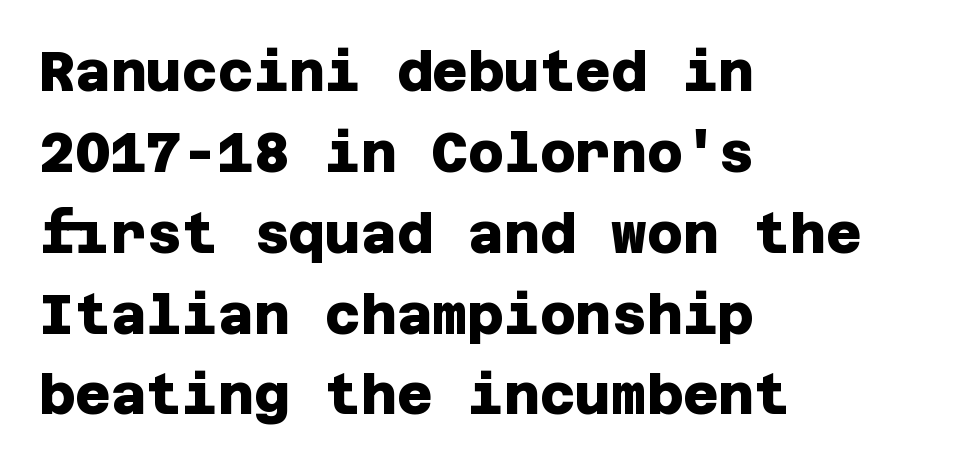
The compositor pushed each line to the left boundary. Weight check: bold — yes, fully. Does the leading feel generous? No, just average. Check where the strokes stop: nothing finishes them off — pure sans.
